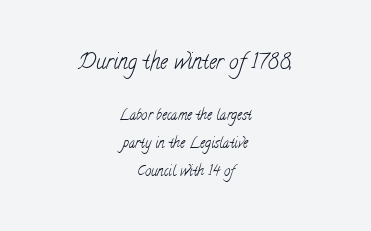
Is the stroke heavy? The answer is a plain regular-or-lighter. The rendering positions every line midway between the sides. Bigger letters appear in the top chunk; the bottom chunk is reduced. The gap between lines stays unmarked.
